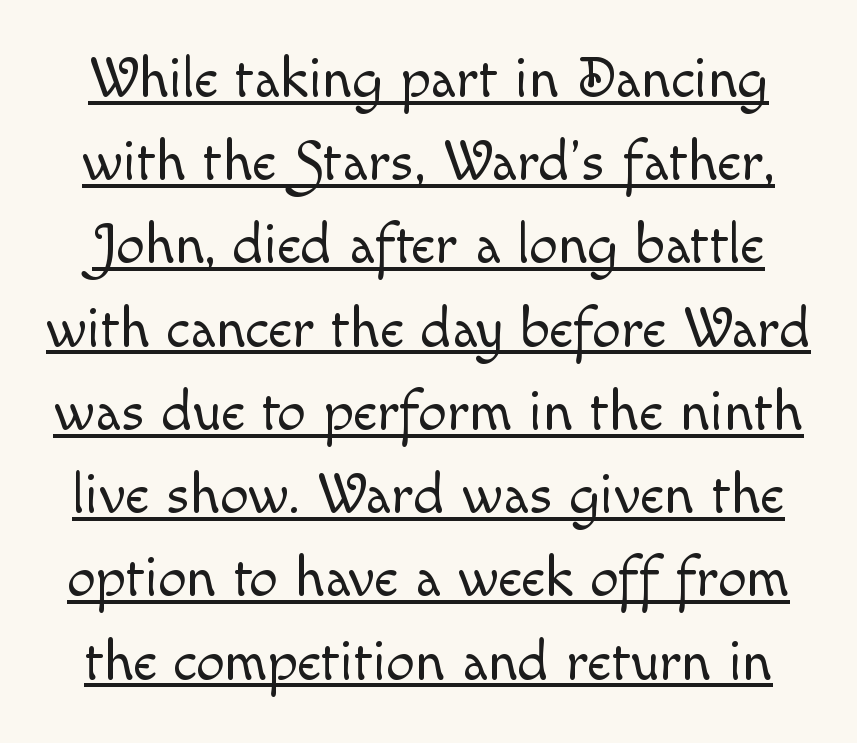
A typesetter would call this zero additional tracking. No chunkiness to these letters — they're not bold. Vertical spacing — default. Varying glyph widths throughout — classic text-font behaviour.
